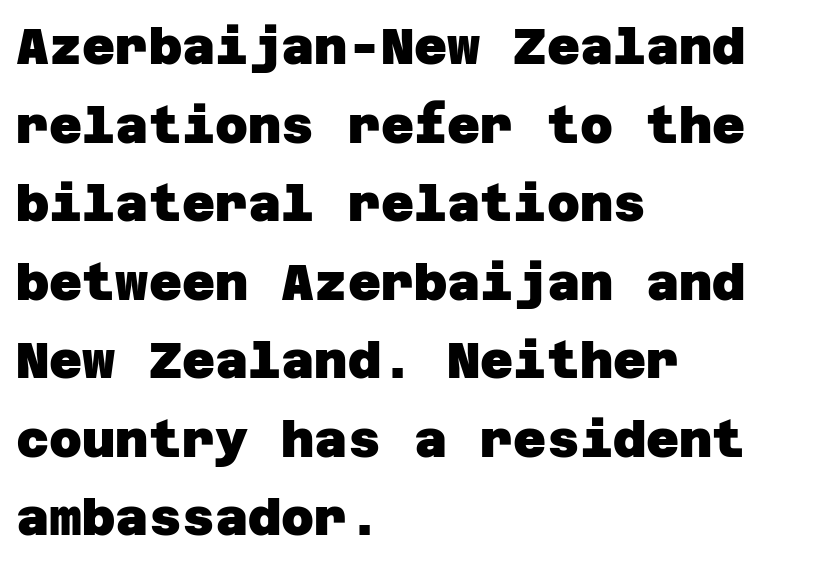
The image shows 51 px heavy sans-serif type; set left-aligned, normal line spacing (1.54x), normal letter spacing, not underlined; low stroke contrast and a large x-height.
